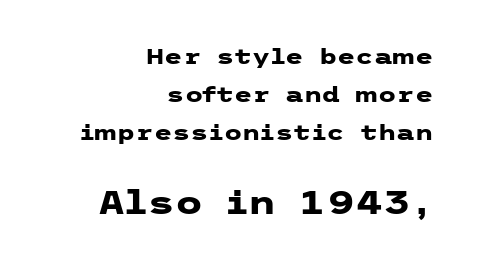
The image shows 32 px heavy, wide sans-serif type, upright; set right-aligned, line spacing 1.82x, normal letter spacing, not underlined; the second (bottom) block is 1.52x larger; low stroke contrast and a medium x-height.
